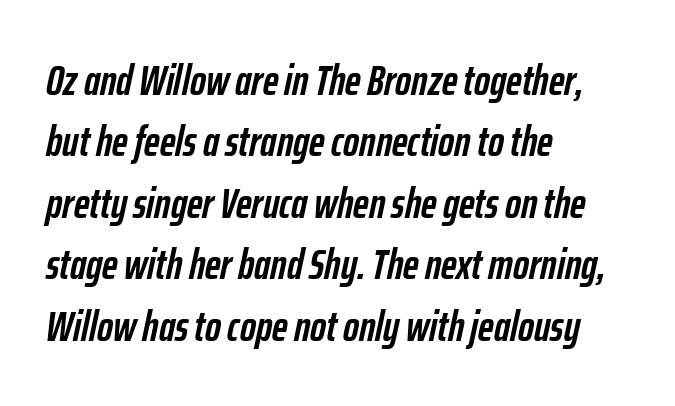
{"italic": "yes", "lean": "right", "slant_degrees": 12, "bold": "yes", "weight": "semibold", "width": "condensed", "stroke_contrast": "low", "x_height": "medium", "monospaced": "no", "underline": "no", "align": "left", "line_spacing": "normal", "line_spacing_ratio": 1.43, "letter_spacing": "normal", "letter_spacing_em": 0.0, "glyph_px": 43}
